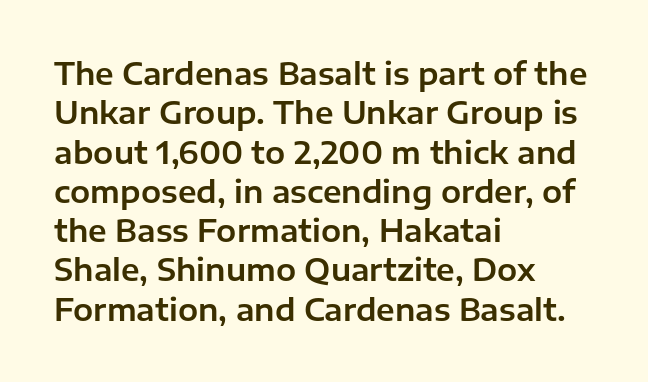
Letters rest on an invisible, unmarked baseline. Baseline-to-baseline distance is the conventional proportion of letter height. Nothing sits at the stroke ends, so this counts as sans-serif. How are the letters spaced? Ordinarily, with no added tracking.
